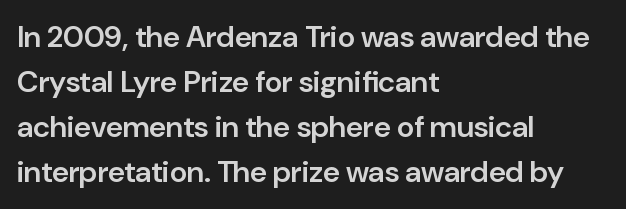
{"serif": "no", "italic": "no", "bold": "semi", "weight": "semibold", "width": "normal", "stroke_contrast": "low", "x_height": "medium", "monospaced": "no", "underline": "no", "align": "left", "line_spacing": "normal", "line_spacing_ratio": 1.5, "letter_spacing": "normal", "letter_spacing_em": 0.0, "glyph_px": 30}
